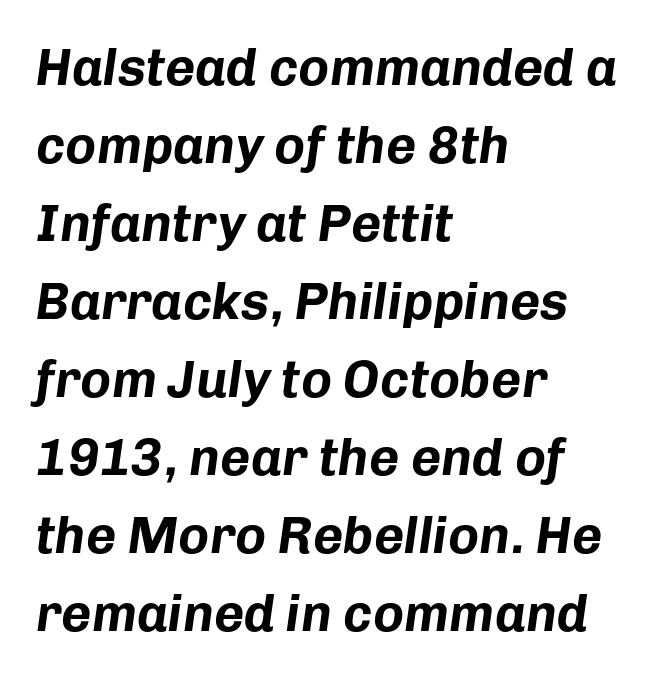
Only glyphs here, with clear space below each row. On the weight axis this lands at bold, roughly 700. Is the letter spacing exaggerated? No — it looks like the ordinary default. The passage shown stacks its lines at a standard gap. Note the varied advance widths — an 'i' is clearly narrower than an 'm'. The axis of the letterforms is tilted away from vertical.
